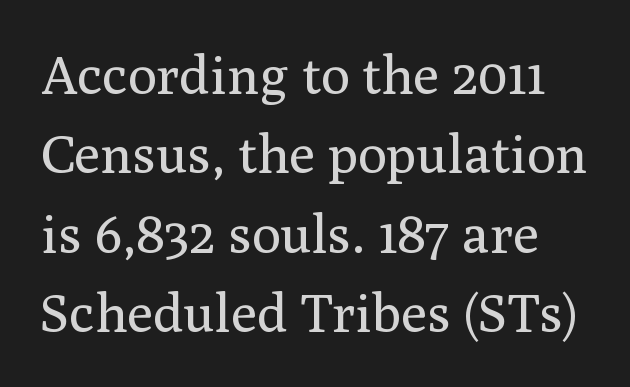
{"serif": "yes", "italic": "no", "bold": "no", "weight": "regular", "width": "normal", "stroke_contrast": "medium", "x_height": "medium", "monospaced": "no", "underline": "no", "line_spacing": "normal", "line_spacing_ratio": 1.47, "letter_spacing": "normal", "letter_spacing_em": 0.0, "glyph_px": 54}
